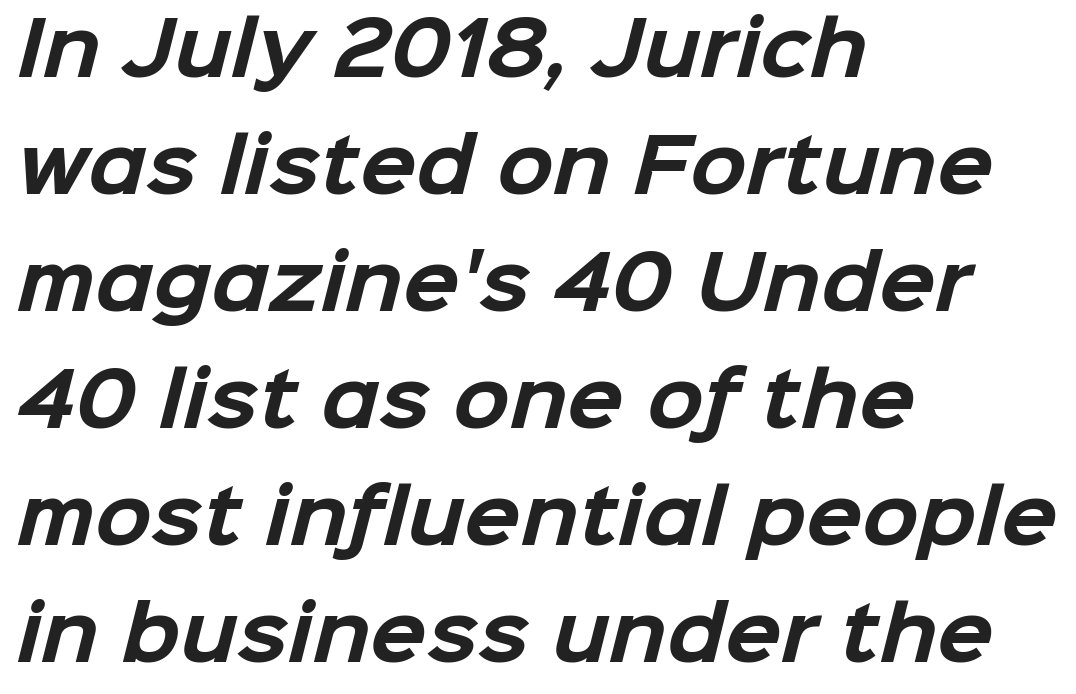
Quick note: interline space is typical. Notice how the passage keeps a crisp vertical edge on the left only. A typesetter would call this proportional, since set widths differ per character. Words float on clear page, feet unadorned. Does the weight exceed regular? Yes, all the way to bold. What kind of face is this? One without serifs — a sans.
